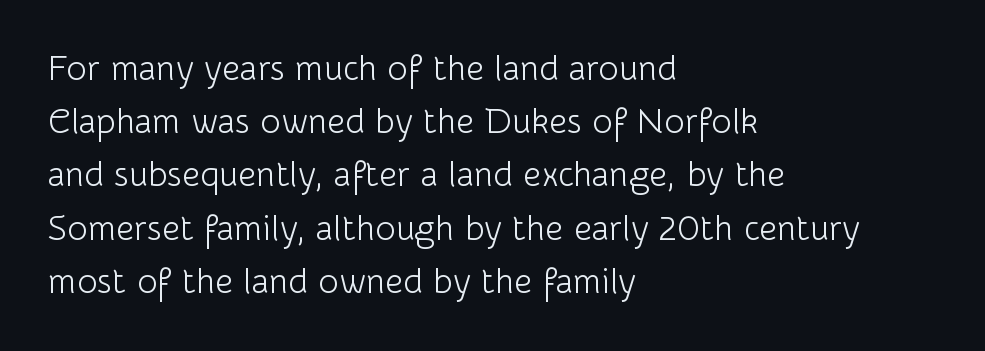
{"serif": "no", "italic": "no", "bold": "no", "weight": "light", "width": "normal", "stroke_contrast": "low", "x_height": "medium", "monospaced": "no", "underline": "no", "align": "left", "line_spacing": "normal", "line_spacing_ratio": 1.52, "letter_spacing": "normal", "letter_spacing_em": 0.0, "glyph_px": 35}
